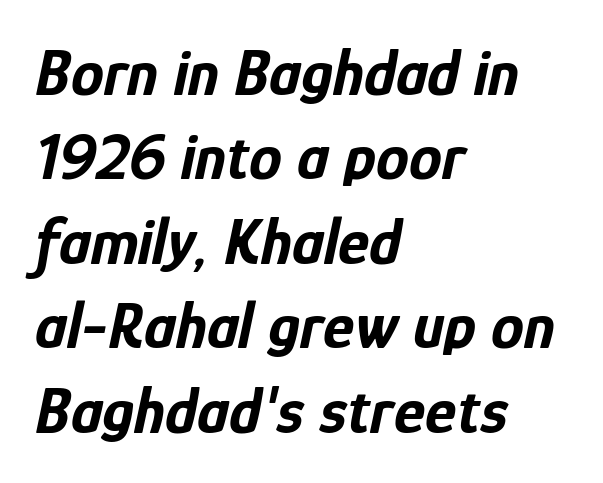
The image shows 66 px bold, condensed type, italic (leaning right); set left-aligned, normal line spacing (1.28x), normal letter spacing, not underlined; low stroke contrast and a medium x-height.
